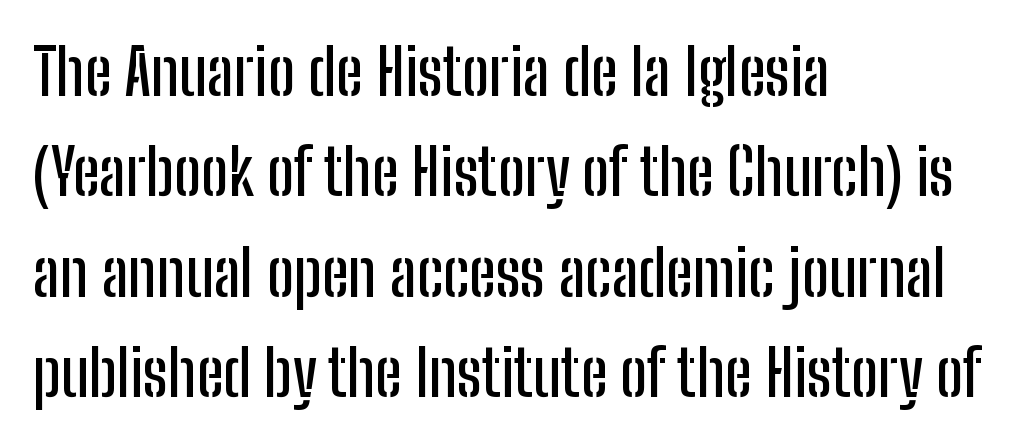
{"serif": "no", "italic": "no", "width": "condensed", "stroke_contrast": "low", "x_height": "medium", "monospaced": "no", "underline": "no", "align": "left", "line_spacing": "normal", "line_spacing_ratio": 1.57, "letter_spacing": "normal", "letter_spacing_em": 0.0, "glyph_px": 64}
